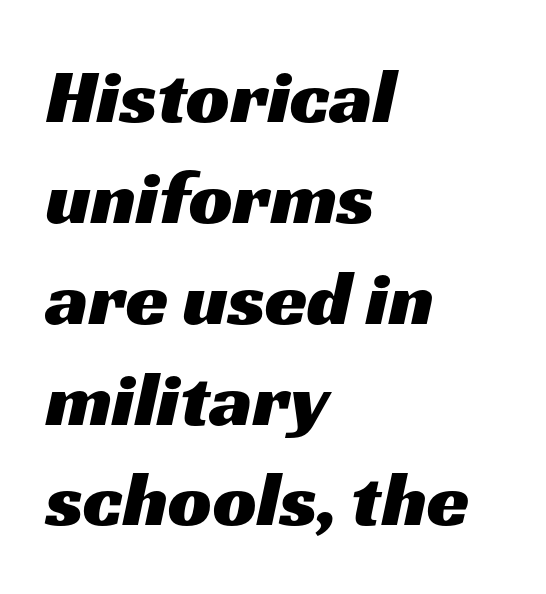
Q: Is the typeface a serif or a sans-serif typeface? A: Sans-serif.
Q: Is the text underlined? A: No.
Q: How is the paragraph aligned? A: Left-aligned.
Q: Is the spacing between letters normal or unusually wide? A: Normal.
Q: Is the spacing between lines tight, normal or loose? A: Normal.
Q: Width (condensed, normal, or wide)? A: Wide.
Q: Stroke contrast? A: Medium.
Q: x-height? A: Medium.
Q: Monospaced? A: No.
